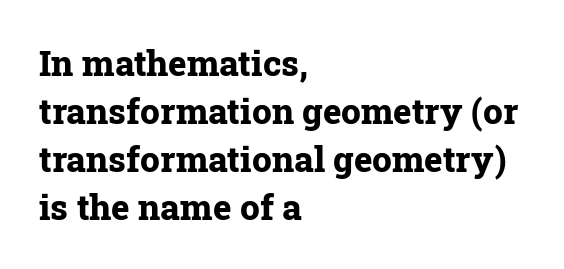
Compared with an ordinary text face, these strokes are far heavier — a full bold. Nobody touched the tracking dial on this one. Notice how descenders clear the ascenders below comfortably — that's standard leading. All the whitespace from short lines collects on the right. Posture: upright roman. Plain, unruled lines of type.
